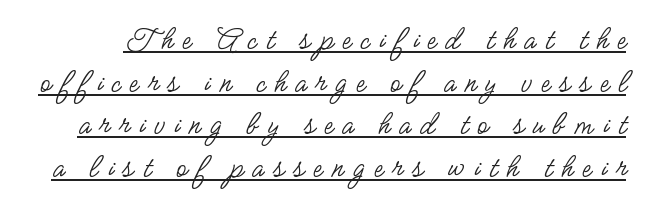
The image shows 33 px regular-weight, condensed sans-serif type; set normal line spacing (1.29x), unusually wide letter spacing (+0.28 em), underlined; low stroke contrast and a small x-height.
